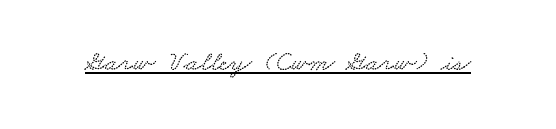
The image shows 28 px wide type; set normal letter spacing, underlined; low stroke contrast and a small x-height.
